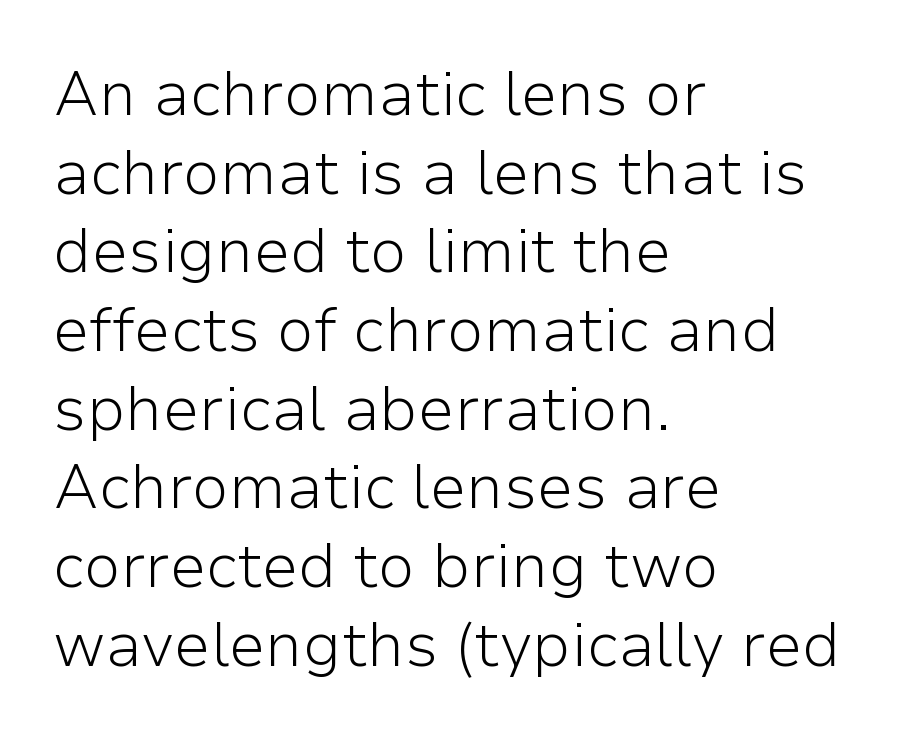
Compared with typical body copy, the letter spacing here is the same. Think of a printed novel: that variable character pitch is what you see here. Check the space under the baseline: it is left empty. Evenly set lines give the paragraph a standard silhouette. A typesetter would label this face a sans.
